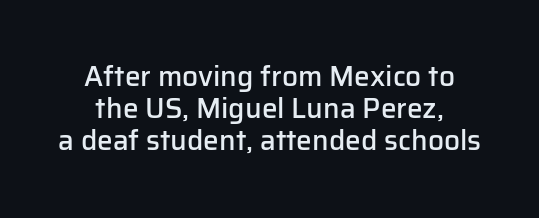
The image shows 28 px semibold sans-serif type, upright; set tight line spacing (1.15x), normal letter spacing, not underlined; low stroke contrast and a medium x-height.
